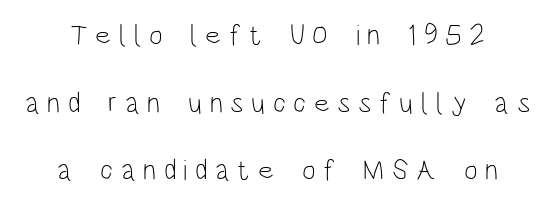
{"serif": "no", "italic": "no", "bold": "no", "weight": "light", "width": "condensed", "stroke_contrast": "low", "x_height": "large", "monospaced": "no", "underline": "no", "line_spacing": "loose", "line_spacing_ratio": 2.33, "letter_spacing": "wide", "letter_spacing_em": 0.26, "glyph_px": 29}
